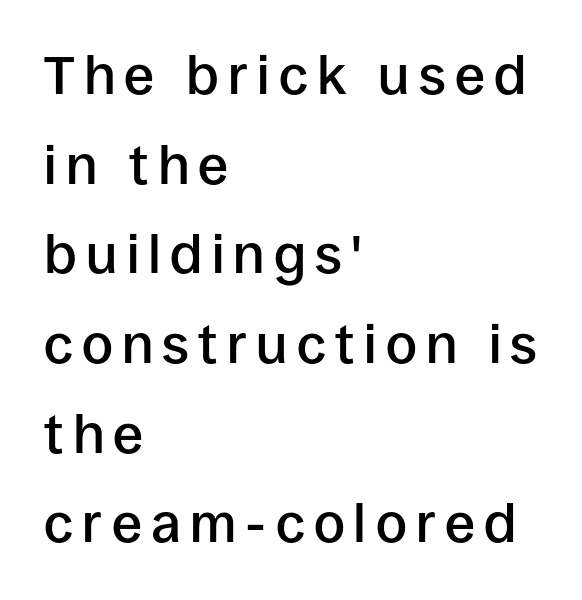
The image shows 54 px semibold sans-serif type, upright; set left-aligned, normal line spacing (1.66x), not underlined; low stroke contrast and a large x-height.
